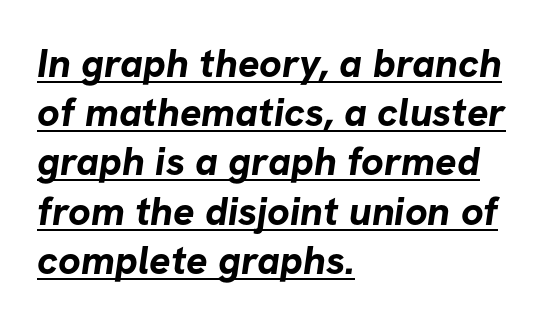
The image shows 40 px bold sans-serif type; set left-aligned, line spacing 1.23x, normal letter spacing, underlined; low stroke contrast and a medium x-height.
